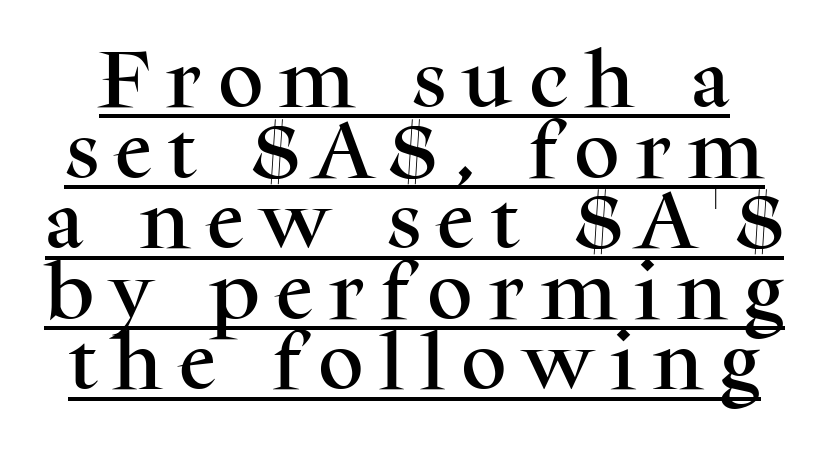
{"serif": "yes", "italic": "no", "width": "normal", "stroke_contrast": "medium", "x_height": "medium", "monospaced": "no", "underline": "yes", "line_spacing": "tight", "line_spacing_ratio": 1.12, "letter_spacing": "wide", "letter_spacing_em": 0.27, "glyph_px": 63}
